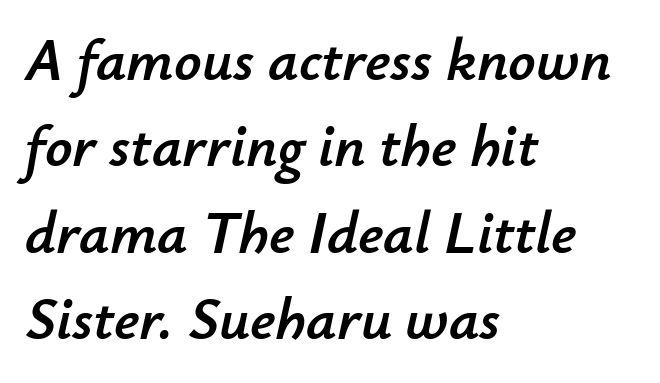
{"italic": "yes", "lean": "right", "slant_degrees": 12, "width": "normal", "stroke_contrast": "low", "x_height": "small", "monospaced": "no", "underline": "no", "align": "left", "line_spacing": "normal", "line_spacing_ratio": 1.44, "letter_spacing": "normal", "letter_spacing_em": 0.0, "glyph_px": 60}
